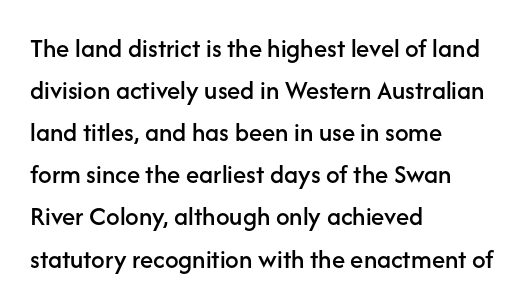
Q: Is the text italic (slanted)? A: No, it is upright.
Q: Is the text underlined? A: No.
Q: How is the paragraph aligned? A: Left-aligned.
Q: Is the spacing between letters normal or unusually wide? A: Normal.
Q: Is the spacing between lines tight, normal or loose? A: Normal.
